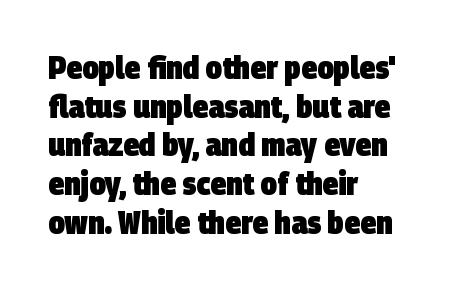
Emphasis by weight is at full strength: bold. Is the letter spacing exaggerated? No — it looks like the ordinary default. Is this a fixed-width face? No — the glyphs have proportional, varying widths. Caption: multi-line text, flush left, ragged right.
